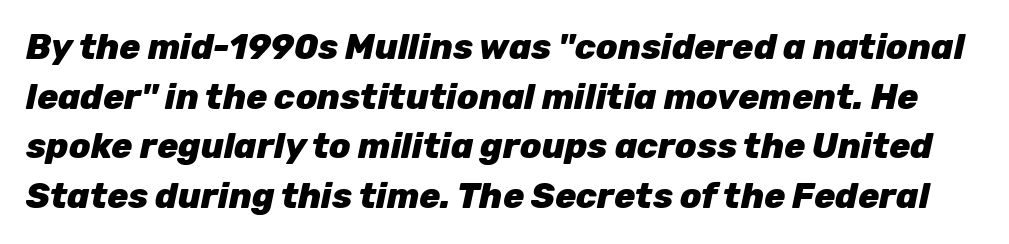
{"italic": "yes", "lean": "right", "slant_degrees": 12, "bold": "yes", "weight": "heavy", "width": "normal", "stroke_contrast": "low", "x_height": "medium", "monospaced": "no", "underline": "no", "line_spacing": "normal", "line_spacing_ratio": 1.42, "letter_spacing": "normal", "letter_spacing_em": 0.0, "glyph_px": 35}
